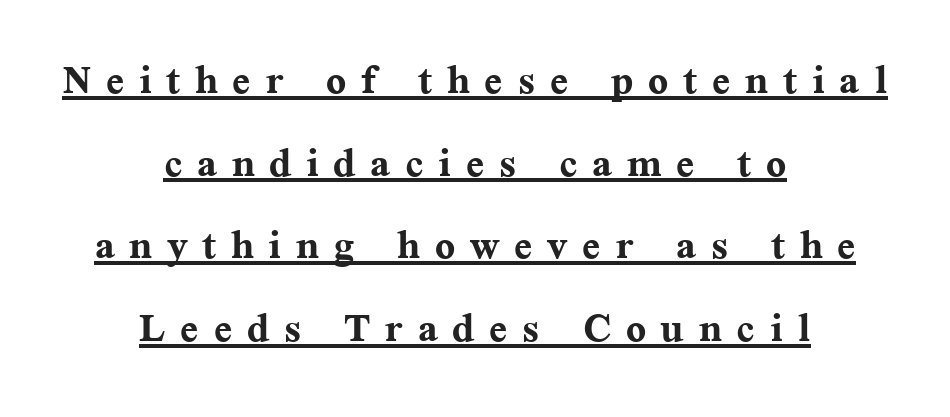
Q: Is the text bold? A: Yes.
Q: Is the text italic (slanted)? A: No, it is upright.
Q: Is the typeface a serif or a sans-serif typeface? A: Serif.
Q: Is the text underlined? A: Yes.
Q: How is the paragraph aligned? A: Centered.
Q: Is the spacing between letters normal or unusually wide? A: Unusually wide.
Q: Is the spacing between lines tight, normal or loose? A: Normal.
Q: Width (condensed, normal, or wide)? A: Normal.
Q: Stroke contrast? A: Medium.
Q: x-height? A: Medium.
Q: Monospaced? A: No.
